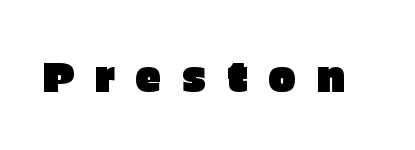
{"serif": "no", "italic": "no", "width": "normal", "stroke_contrast": "low", "x_height": "large", "monospaced": "no", "underline": "no", "letter_spacing": "wide", "letter_spacing_em": 0.48, "glyph_px": 42}
